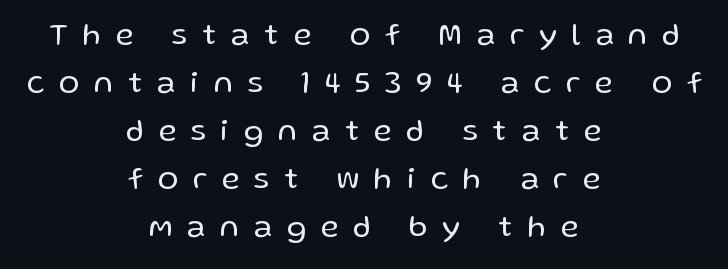
Serif or sans? Sans — the stroke terminals are bare. The font's upright variant was chosen for this text. The space beneath each line is pristine and unruled. Tracking value appears strongly positive — letters spread wide. The text block is weighted toward neither margin, spreading evenly from the middle.
